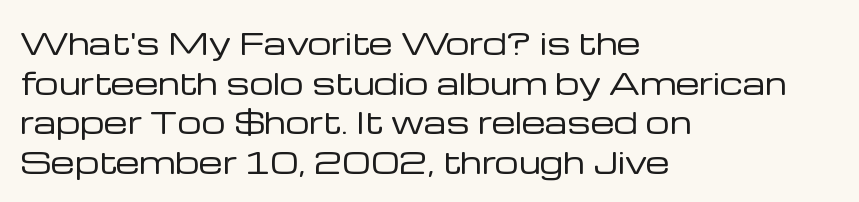
The image shows 30 px regular-weight sans-serif type, upright; set left-aligned, normal line spacing (1.32x), normal letter spacing, not underlined; low stroke contrast and a medium x-height.
